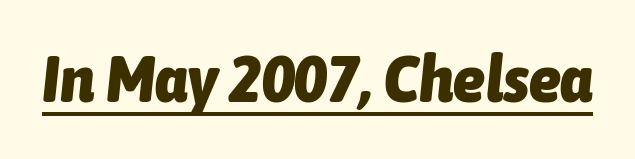
The image shows 65 px heavy, condensed type, italic (leaning right); set normal letter spacing, underlined; low stroke contrast and a medium x-height.
